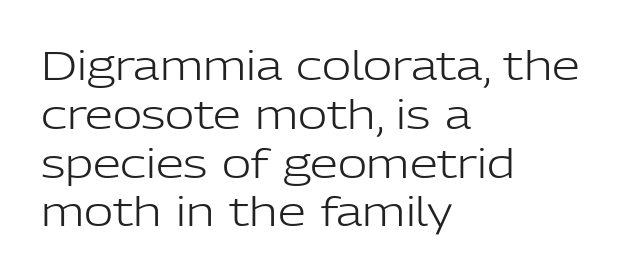
The image shows 40 px light sans-serif type, upright; set left-aligned, line spacing 1.22x, normal letter spacing, not underlined; low stroke contrast and a medium x-height.
